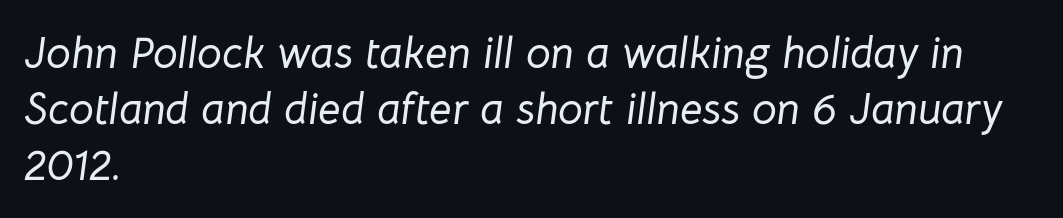
Q: Is the text italic (slanted)? A: Yes, it leans right by about 8 degrees.
Q: Is the text underlined? A: No.
Q: How is the paragraph aligned? A: Left-aligned.
Q: Is the spacing between letters normal or unusually wide? A: Normal.
Q: Is the spacing between lines tight, normal or loose? A: Normal.
Q: Width (condensed, normal, or wide)? A: Normal.
Q: Stroke contrast? A: Low.
Q: x-height? A: Medium.
Q: Monospaced? A: No.
